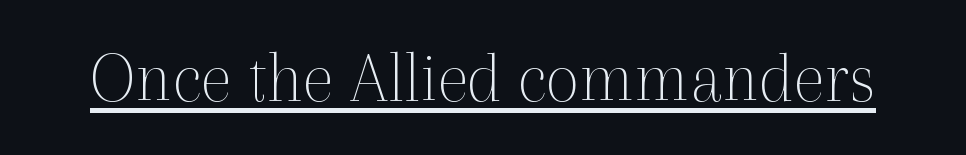
The image shows 73 px thin serif type, upright; set normal letter spacing, underlined; a medium x-height.
